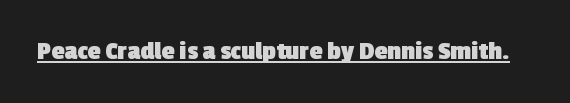
The image shows 26 px bold type; set normal letter spacing, underlined.
